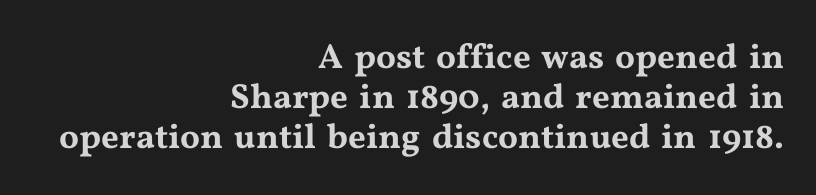
Q: Is the text italic (slanted)? A: No, it is upright.
Q: Is the typeface a serif or a sans-serif typeface? A: Serif.
Q: Is the text underlined? A: No.
Q: How is the paragraph aligned? A: Right-aligned.
Q: Is the spacing between letters normal or unusually wide? A: Normal.
Q: Is the spacing between lines tight, normal or loose? A: Tight.
Q: Width (condensed, normal, or wide)? A: Wide.
Q: Stroke contrast? A: Medium.
Q: x-height? A: Medium.
Q: Monospaced? A: No.
